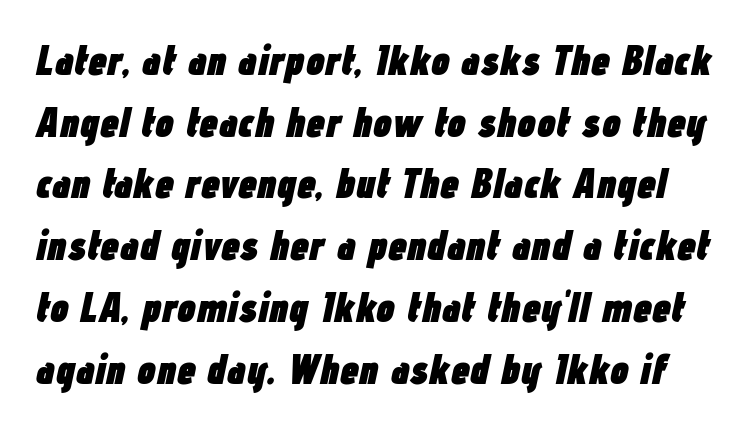
Q: Is the text bold? A: Yes.
Q: Is the text italic (slanted)? A: Yes, it leans right by about 12 degrees.
Q: Is the text underlined? A: No.
Q: Is the spacing between letters normal or unusually wide? A: Normal.
Q: Is the spacing between lines tight, normal or loose? A: Normal.
Q: Width (condensed, normal, or wide)? A: Condensed.
Q: Stroke contrast? A: Low.
Q: x-height? A: Medium.
Q: Monospaced? A: No.
